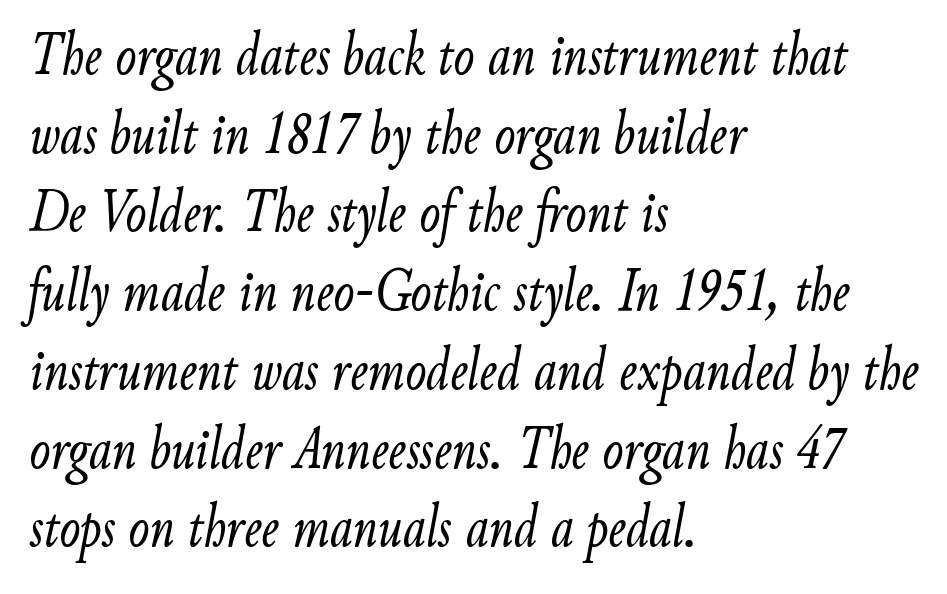
{"italic": "yes", "lean": "right", "slant_degrees": 9, "bold": "no", "weight": "light", "width": "condensed", "stroke_contrast": "low", "x_height": "small", "monospaced": "no", "underline": "no", "align": "left", "line_spacing": "normal", "line_spacing_ratio": 1.27, "letter_spacing": "normal", "letter_spacing_em": 0.0, "glyph_px": 62}
